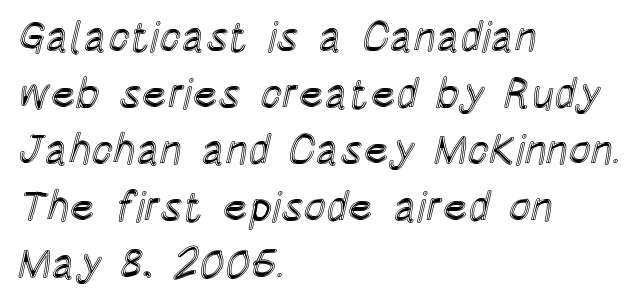
The image shows 42 px condensed type; set left-aligned, normal line spacing (1.35x), normal letter spacing, not underlined; a large x-height.
